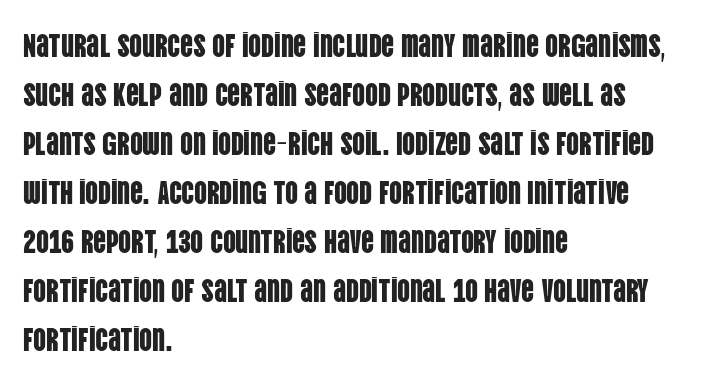
{"serif": "no", "italic": "no", "width": "condensed", "stroke_contrast": "low", "x_height": "large", "monospaced": "no", "underline": "no", "align": "left", "line_spacing": "normal", "line_spacing_ratio": 1.53, "letter_spacing": "normal", "letter_spacing_em": 0.0, "glyph_px": 32}
